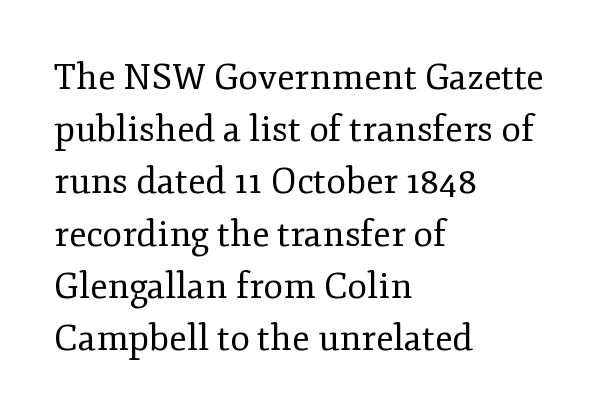
Teacher's note: observe the even left margin — that is flush-left alignment. Examine the stroke ends and you'll spot serifs. The typeface has the unassuming heft of standard copy or less. The lettering holds an erect, upright posture throughout.
